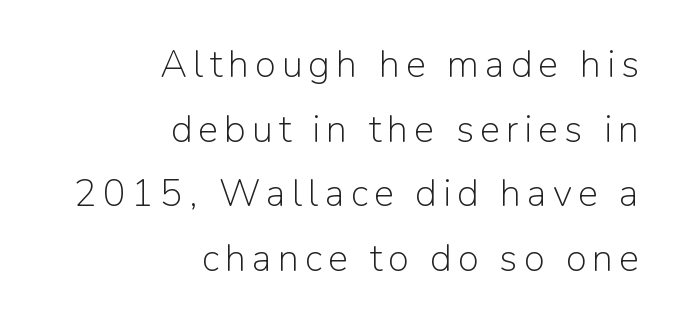
The image shows 38 px light sans-serif type, upright; set right-aligned, normal line spacing (1.7x), not underlined; low stroke contrast and a medium x-height.
